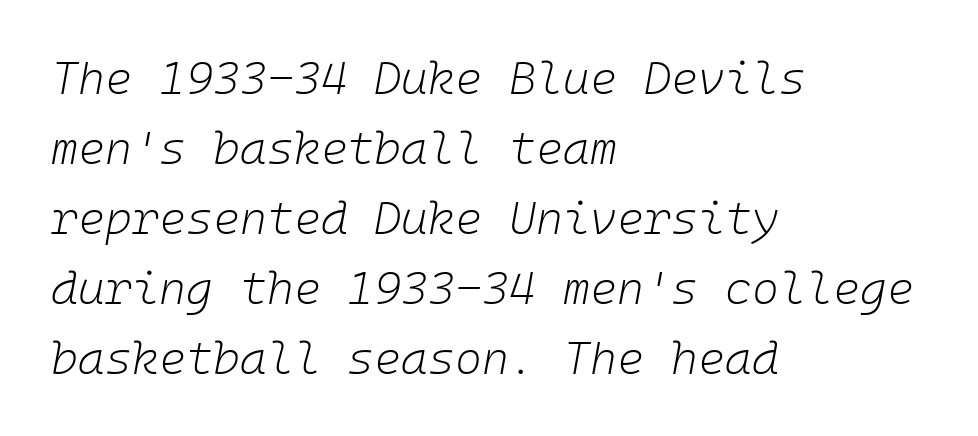
{"italic": "yes", "lean": "right", "slant_degrees": 10, "bold": "no", "weight": "light", "width": "normal", "stroke_contrast": "low", "x_height": "medium", "monospaced": "yes", "underline": "no", "align": "left", "line_spacing": "normal", "line_spacing_ratio": 1.52, "letter_spacing": "normal", "letter_spacing_em": 0.0, "glyph_px": 46}
